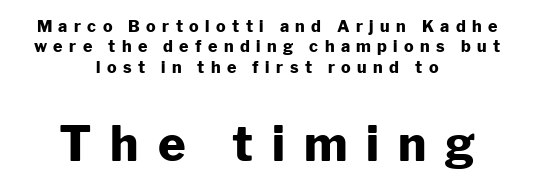
Q: Is the text bold? A: Yes.
Q: Is the text italic (slanted)? A: No, it is upright.
Q: Is the typeface a serif or a sans-serif typeface? A: Sans-serif.
Q: Is the text underlined? A: No.
Q: How is the paragraph aligned? A: Centered.
Q: Is the spacing between letters normal or unusually wide? A: Unusually wide.
Q: Is the spacing between lines tight, normal or loose? A: Normal.
Q: Which block of text is set in a larger size, the first (top) or the second (bottom)? A: The second (bottom) one.
Q: Width (condensed, normal, or wide)? A: Normal.
Q: Stroke contrast? A: Low.
Q: x-height? A: Medium.
Q: Monospaced? A: No.
